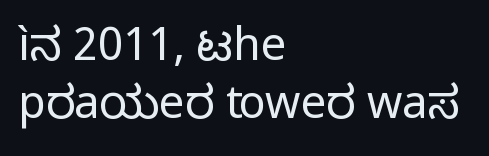
The specimen reads as upright at a glance. Line starts are locked; line ends wander. You could not count columns in this text — the font is proportionally spaced. Glyph-to-glyph distance matches everyday printed text. The font sits on the lighter half of the weight spectrum, regular included. The letters carry no serifs — their stems end cleanly without finishing strokes.
